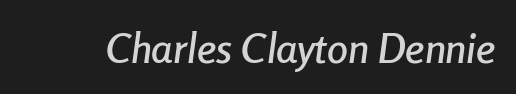
{"italic": "yes", "lean": "right", "slant_degrees": 8, "width": "condensed", "stroke_contrast": "low", "x_height": "medium", "monospaced": "no", "underline": "no", "letter_spacing": "normal", "letter_spacing_em": 0.0, "glyph_px": 42}
